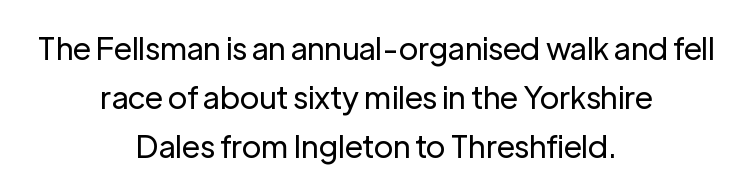
{"serif": "no", "italic": "no", "bold": "no", "weight": "regular", "width": "normal", "stroke_contrast": "low", "x_height": "medium", "monospaced": "no", "underline": "no", "align": "center", "line_spacing": "normal", "line_spacing_ratio": 1.58, "letter_spacing": "normal", "letter_spacing_em": 0.0, "glyph_px": 31}
